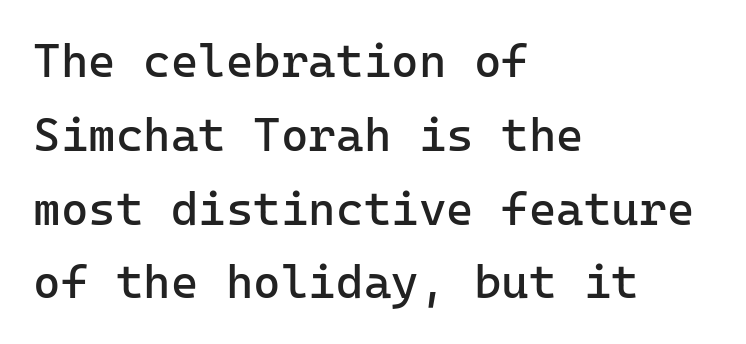
Are there feet on the stems? There aren't — it's a sans. Spacing between characters is what you'd get straight out of the box. Honestly, there is no underline to notice here at all. Think of a typewriter: that constant character pitch is what you see here. Line spacing here is normal. Notice how the passage keeps a crisp vertical edge on the left only.
